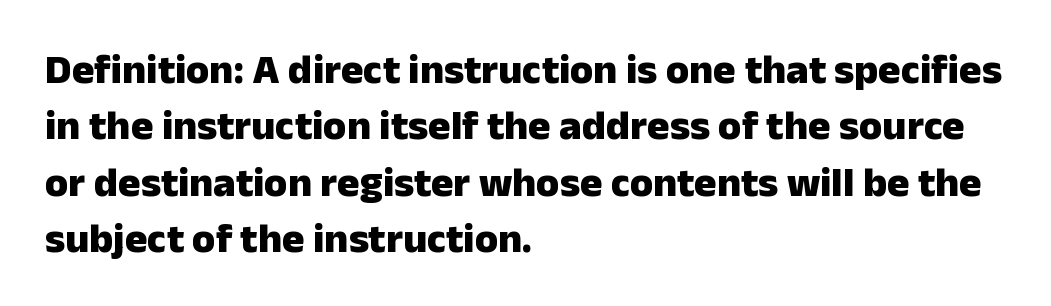
Q: Is the text bold? A: Yes.
Q: Is the text italic (slanted)? A: No, it is upright.
Q: Is the typeface a serif or a sans-serif typeface? A: Sans-serif.
Q: Is the text underlined? A: No.
Q: How is the paragraph aligned? A: Left-aligned.
Q: Is the spacing between letters normal or unusually wide? A: Normal.
Q: Is the spacing between lines tight, normal or loose? A: Normal.
Q: Width (condensed, normal, or wide)? A: Normal.
Q: Stroke contrast? A: Low.
Q: x-height? A: Medium.
Q: Monospaced? A: No.
